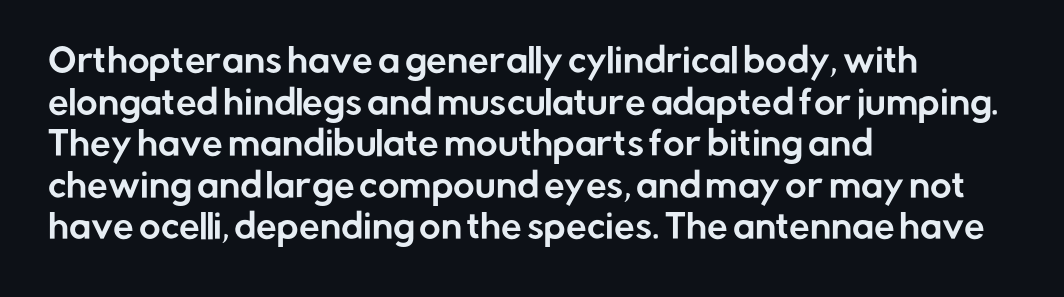
What's the leading like? Ordinary, nothing unusual. Caption: multi-line text, flush left, ragged right. This is sans-serif lettering, the kind often seen on screens and signage. This sample has the flowing, uneven cadence of proportional lettering. This sample uses an upright cut, with every glyph sitting square on the baseline. Inter-character spacing is left at the font's built-in metrics.
